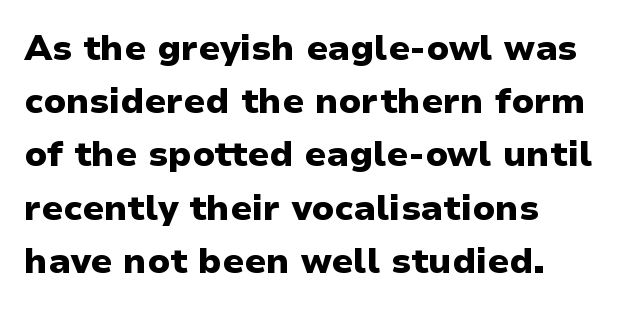
Q: Is the text bold? A: Yes.
Q: Is the text italic (slanted)? A: No, it is upright.
Q: Is the typeface a serif or a sans-serif typeface? A: Sans-serif.
Q: Is the text underlined? A: No.
Q: How is the paragraph aligned? A: Left-aligned.
Q: Is the spacing between letters normal or unusually wide? A: Normal.
Q: Is the spacing between lines tight, normal or loose? A: Normal.
Q: Width (condensed, normal, or wide)? A: Normal.
Q: Stroke contrast? A: Low.
Q: x-height? A: Medium.
Q: Monospaced? A: No.
